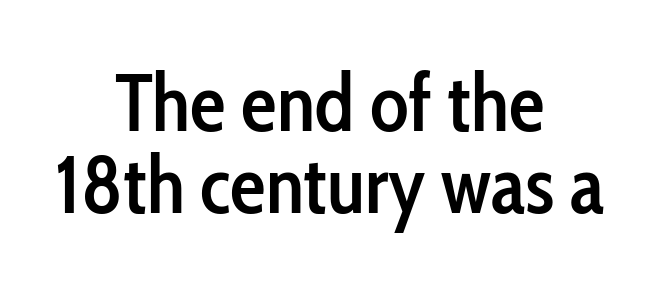
The image shows 80 px semibold, condensed sans-serif type, upright; set centered, tight line spacing (1.02x), normal letter spacing, not underlined; low stroke contrast and a medium x-height.
